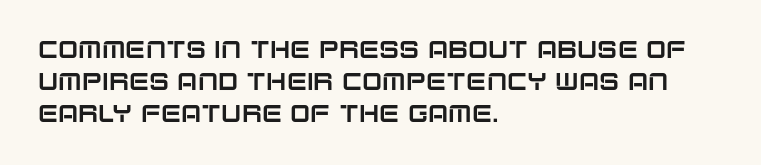
The image shows 24 px text type, upright; set left-aligned, normal line spacing (1.33x), normal letter spacing, not underlined.
